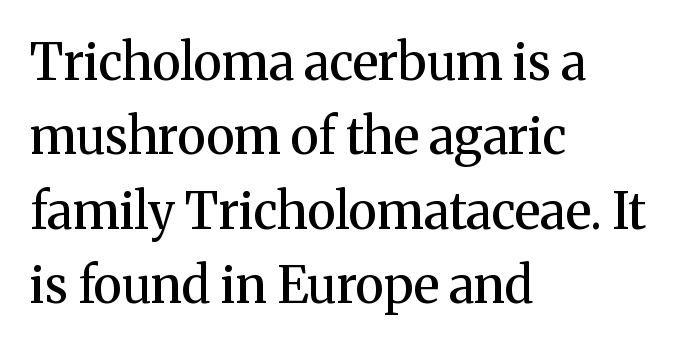
{"serif": "yes", "italic": "no", "bold": "semi", "weight": "semibold", "width": "normal", "stroke_contrast": "medium", "x_height": "medium", "monospaced": "no", "underline": "no", "align": "left", "line_spacing": "normal", "line_spacing_ratio": 1.49, "letter_spacing": "normal", "letter_spacing_em": 0.0, "glyph_px": 50}
